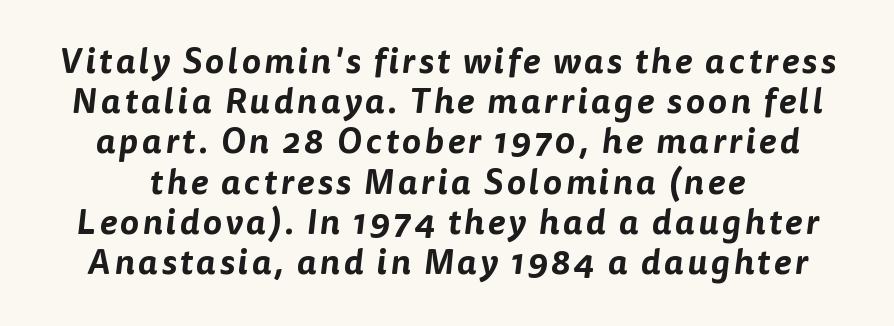
Plain, unruled lines of type. Successive baselines arrive quickly, one right under another. The letters advance in unequal steps, a hallmark of proportional type. This is sans-serif lettering, the kind often seen on screens and signage.
